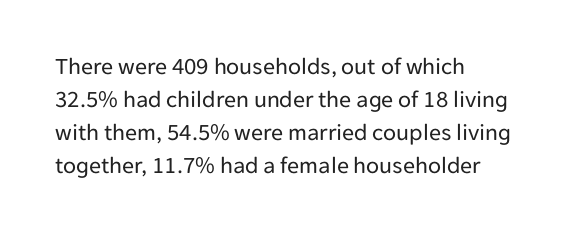
Q: Is the text bold? A: No.
Q: Is the text italic (slanted)? A: No, it is upright.
Q: Is the text underlined? A: No.
Q: How is the paragraph aligned? A: Left-aligned.
Q: Is the spacing between letters normal or unusually wide? A: Normal.
Q: Is the spacing between lines tight, normal or loose? A: Normal.
